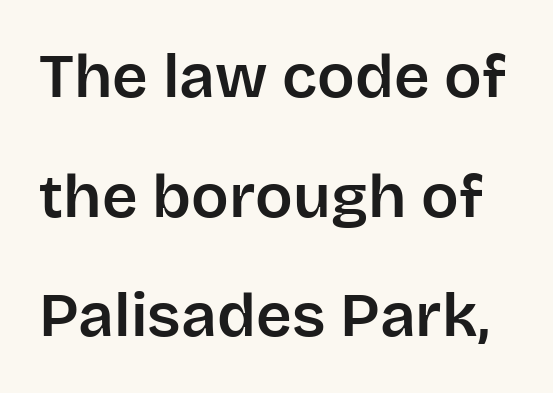
The image shows 62 px sans-serif type, upright; set loose line spacing (1.93x), normal letter spacing, not underlined; low stroke contrast and a large x-height.
